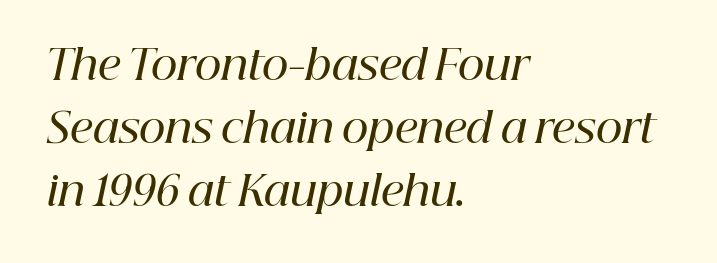
Q: Is the text bold? A: Semi-bold.
Q: Is the text italic (slanted)? A: Yes, it leans right by about 12 degrees.
Q: Is the typeface a serif or a sans-serif typeface? A: Serif.
Q: Is the text underlined? A: No.
Q: How is the paragraph aligned? A: Left-aligned.
Q: Is the spacing between letters normal or unusually wide? A: Normal.
Q: Is the spacing between lines tight, normal or loose? A: Normal.
Q: Width (condensed, normal, or wide)? A: Normal.
Q: Stroke contrast? A: High.
Q: x-height? A: Medium.
Q: Monospaced? A: No.
